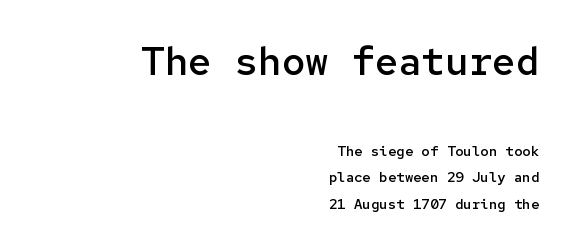
Q: Is the text bold? A: Semi-bold.
Q: Is the text italic (slanted)? A: No, it is upright.
Q: Is the typeface a serif or a sans-serif typeface? A: Sans-serif.
Q: Is the text underlined? A: No.
Q: How is the paragraph aligned? A: Right-aligned.
Q: Is the spacing between letters normal or unusually wide? A: Normal.
Q: Is the spacing between lines tight, normal or loose? A: Loose.
Q: Which block of text is set in a larger size, the first (top) or the second (bottom)? A: The first (top) one.
Q: Width (condensed, normal, or wide)? A: Normal.
Q: Stroke contrast? A: Low.
Q: x-height? A: Medium.
Q: Monospaced? A: Yes.
